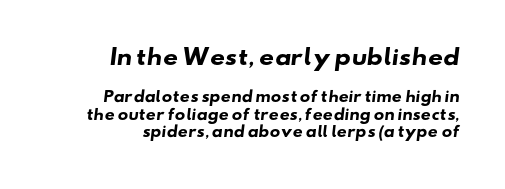
Nobody drew a line under any word here. The rendering uses a bold face; every stroke is thick and dark. Notice how the passage keeps a crisp vertical edge on the right only. Vertical spacing — default. Standard letterfit; no display-style spreading of the glyphs. The initial chunk of copy outweighs the following chunk in type size.
